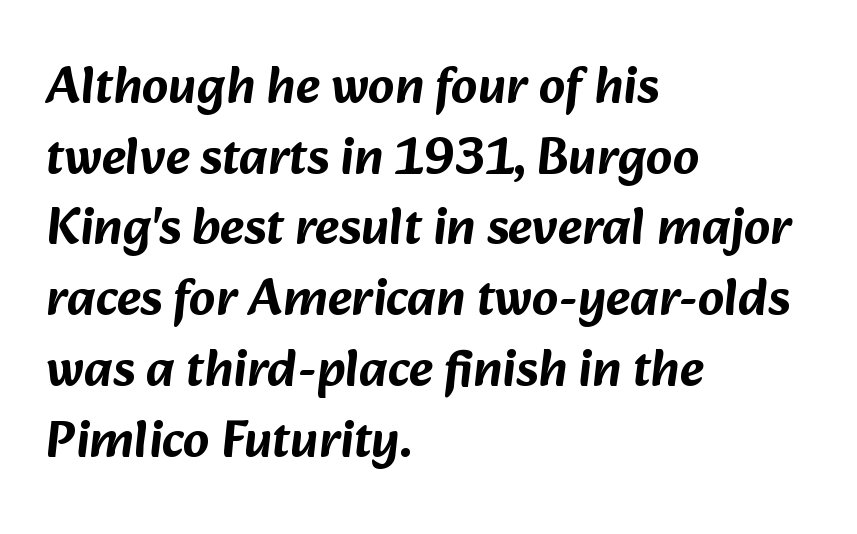
The image shows 52 px sans-serif type; set left-aligned, normal line spacing (1.36x), normal letter spacing, not underlined; low stroke contrast and a medium x-height.
